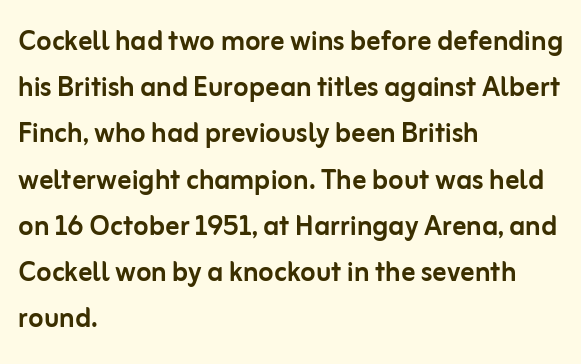
No extra tracking has been applied to these lines. Each letter's strokes conclude bluntly, with no projecting serifs. Any mark beneath the type? The region is blank. Looks like regular typesetting: each glyph gets only the width it needs. Short and long lines alike share a common starting point at left. In terms of posture, this sample is upright.
